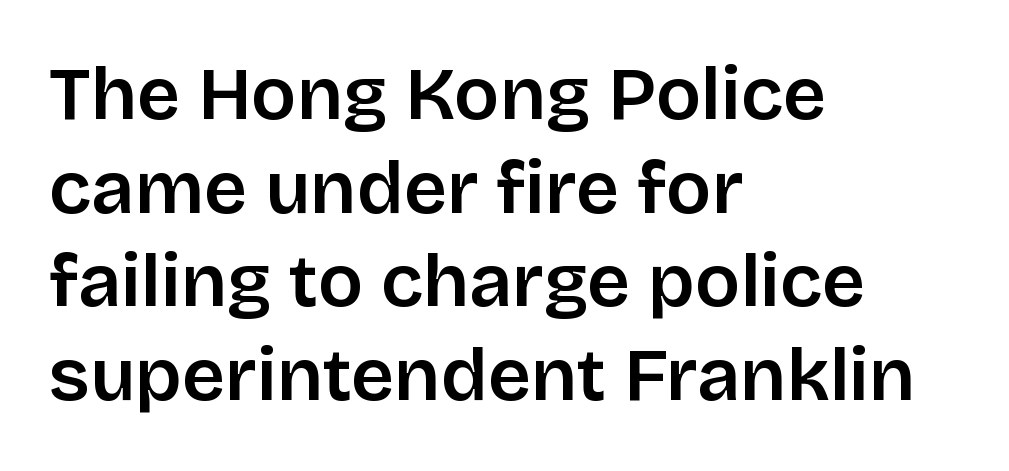
{"serif": "no", "italic": "no", "bold": "semi", "weight": "semibold", "width": "normal", "stroke_contrast": "low", "x_height": "large", "monospaced": "no", "underline": "no", "align": "left", "line_spacing": "normal", "line_spacing_ratio": 1.25, "letter_spacing": "normal", "letter_spacing_em": 0.0, "glyph_px": 75}
